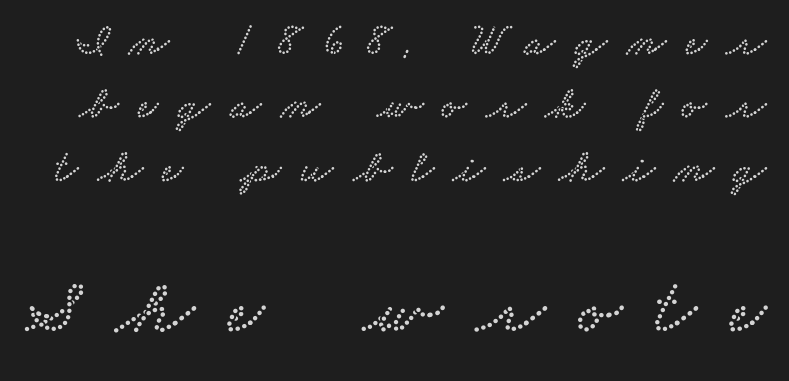
The image shows 80 px wide serif type; set normal line spacing (1.38x), unusually wide letter spacing (+0.42 em), not underlined; the second (bottom) block is 1.74x larger; low stroke contrast and a small x-height.
